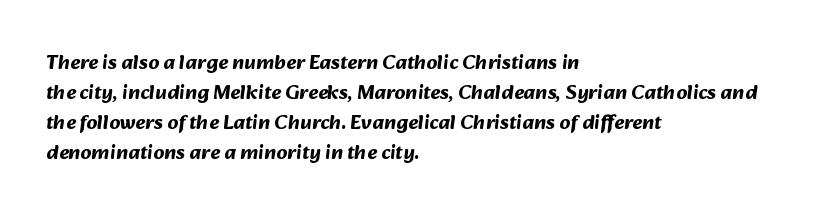
{"bold": "yes", "underline": "no", "align": "left", "line_spacing": "normal", "line_spacing_ratio": 1.43, "letter_spacing": "normal", "letter_spacing_em": 0.0, "glyph_px": 21}
